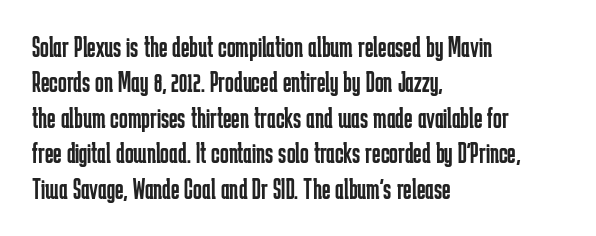
Where is the straight margin? On the left. Check where the strokes stop: nothing finishes them off — pure sans. Quick note: underline off. The gaps between neighbouring characters are ordinary and unremarkable.
